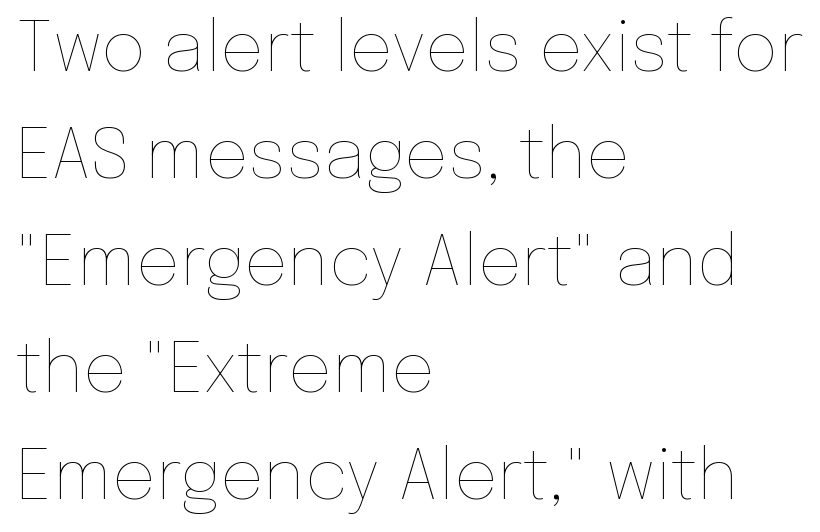
The image shows 69 px thin type, upright; set left-aligned, normal line spacing (1.55x), normal letter spacing, not underlined; low stroke contrast and a medium x-height.
